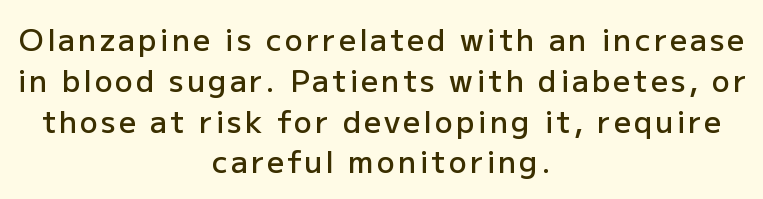
The image shows 30 px semibold sans-serif type, upright; set centered, normal line spacing (1.36x), not underlined; low stroke contrast and a medium x-height.
